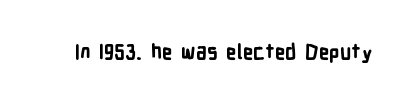
{"italic": "no", "bold": "yes", "underline": "no", "letter_spacing": "normal", "letter_spacing_em": 0.0, "glyph_px": 20}
